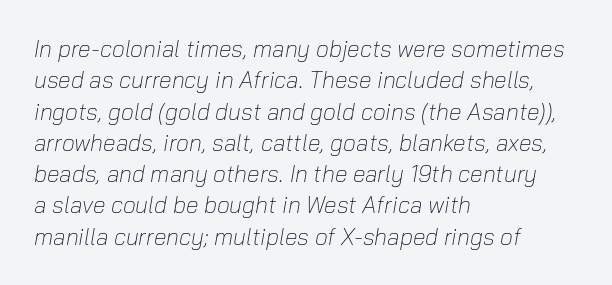
The image shows 23 px text type, italic (leaning right); set left-aligned, normal line spacing (1.36x), normal letter spacing, not underlined.
